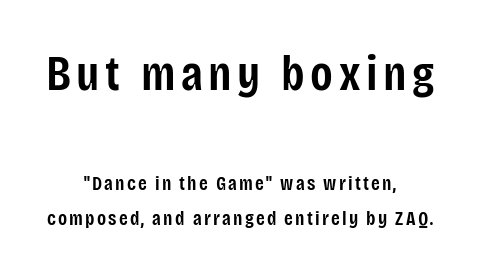
The image shows 50 px semibold, condensed sans-serif type, upright; set centered, line spacing 1.76x, not underlined; the first (top) block is 2.5x larger; low stroke contrast and a large x-height.
